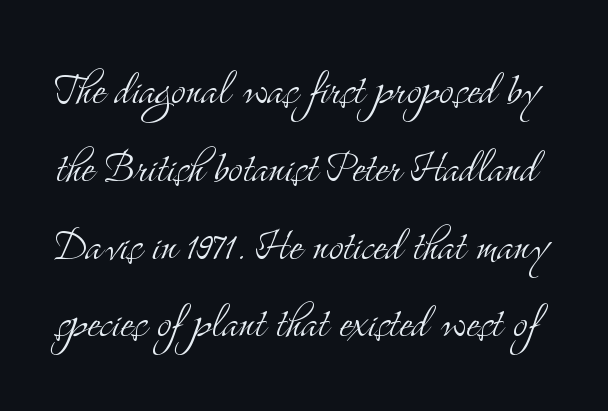
Baseline-to-baseline distance is the conventional proportion of letter height. The space directly below the letters is spotless. The weight tops out at a normal text grade. Here the glyphs are tracked normally, forming tight word shapes. The letters carry serifs — small finishing strokes at the ends of their stems.
